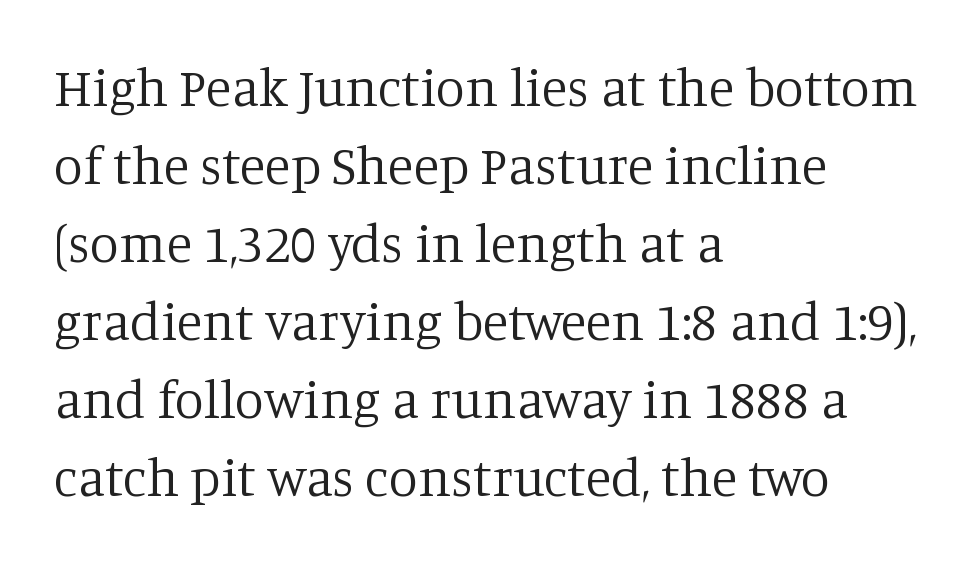
Q: Is the text bold? A: No.
Q: Is the text italic (slanted)? A: No, it is upright.
Q: Is the typeface a serif or a sans-serif typeface? A: Serif.
Q: Is the text underlined? A: No.
Q: How is the paragraph aligned? A: Left-aligned.
Q: Is the spacing between letters normal or unusually wide? A: Normal.
Q: Is the spacing between lines tight, normal or loose? A: Normal.
Q: Width (condensed, normal, or wide)? A: Normal.
Q: Stroke contrast? A: Low.
Q: x-height? A: Large.
Q: Monospaced? A: No.
